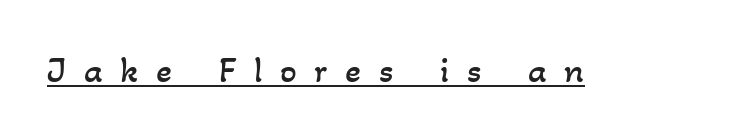
{"bold": "no", "weight": "regular", "width": "normal", "stroke_contrast": "low", "x_height": "small", "monospaced": "no", "underline": "yes", "letter_spacing": "wide", "letter_spacing_em": 0.48, "glyph_px": 37}
